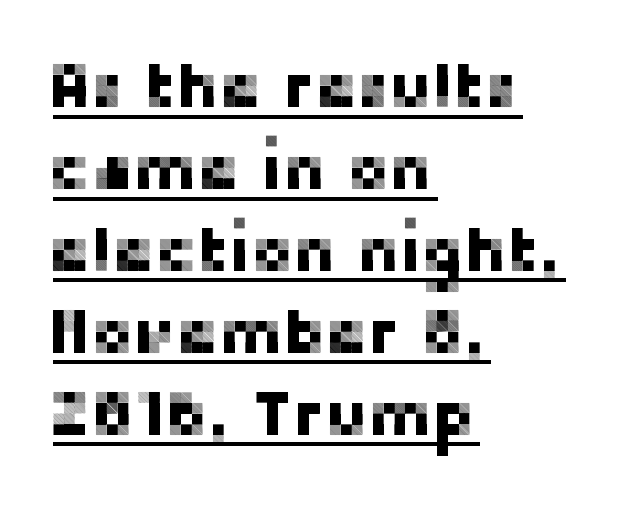
The image shows 64 px sans-serif type, upright; set left-aligned, normal line spacing (1.28x), normal letter spacing, underlined; low stroke contrast and a medium x-height.
